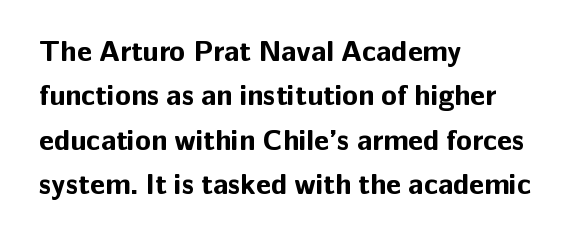
The passage shown is typed in a proportional face where columns would drift. Check where the strokes stop: nothing finishes them off — pure sans. Horizontal alignment here is leftward, the default for most running prose. Rule under the text: the space is simply empty. You'd pick this weight for a headline — it's a proper bold. Horizontal bands of white between lines are of average thickness.
